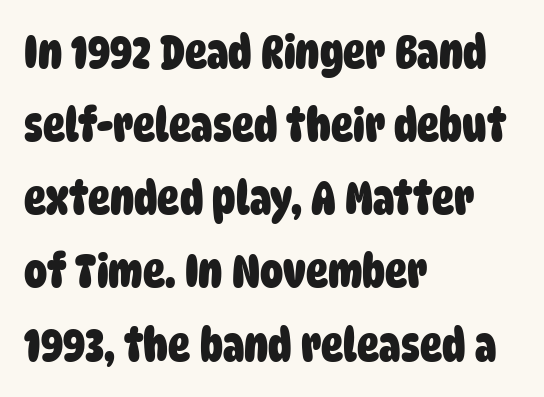
Q: Is the text bold? A: Yes.
Q: Is the typeface a serif or a sans-serif typeface? A: Sans-serif.
Q: Is the text underlined? A: No.
Q: How is the paragraph aligned? A: Left-aligned.
Q: Is the spacing between letters normal or unusually wide? A: Normal.
Q: Is the spacing between lines tight, normal or loose? A: Normal.
Q: Width (condensed, normal, or wide)? A: Condensed.
Q: Stroke contrast? A: Low.
Q: x-height? A: Large.
Q: Monospaced? A: No.
